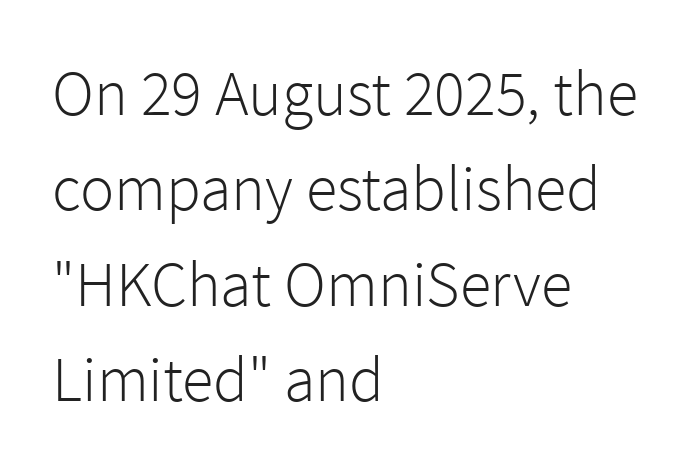
{"serif": "no", "italic": "no", "bold": "no", "weight": "light", "width": "normal", "x_height": "medium", "monospaced": "no", "underline": "no", "align": "left", "line_spacing": "normal", "line_spacing_ratio": 1.49, "letter_spacing": "normal", "letter_spacing_em": 0.0, "glyph_px": 64}
